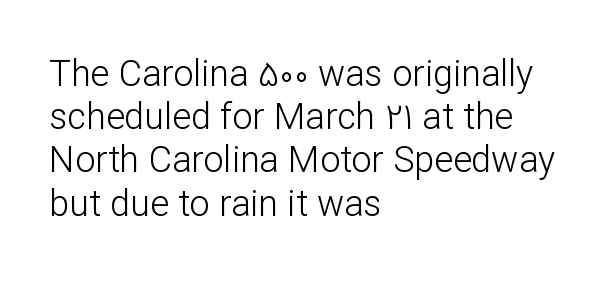
{"serif": "no", "italic": "no", "bold": "no", "weight": "light", "width": "normal", "stroke_contrast": "low", "x_height": "medium", "monospaced": "no", "underline": "no", "align": "left", "line_spacing_ratio": 1.2, "letter_spacing": "normal", "letter_spacing_em": 0.0, "glyph_px": 36}
